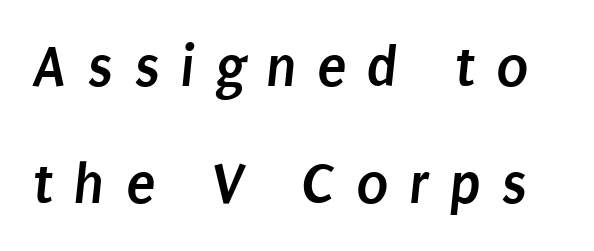
Is this a fixed-width face? No — the glyphs have proportional, varying widths. The rendering uses a large line-height, opening up the rows. Caption: bold face, heavy strokes. Each letter's strokes conclude bluntly, with no projecting serifs. What stands out about the letter spacing? Its width — letters are far apart. Descender tails drop into unmarked territory.
